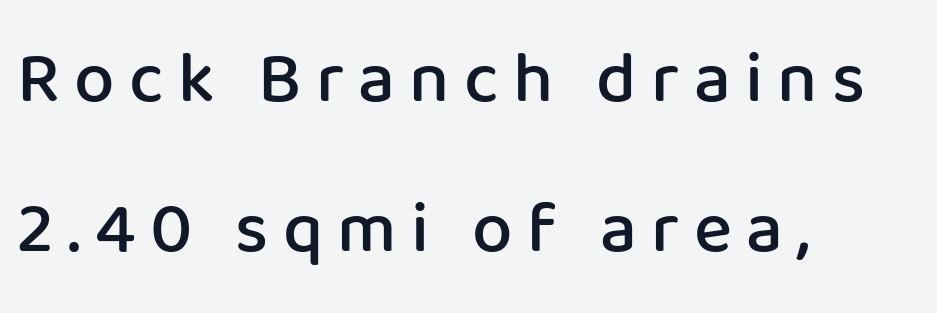
{"serif": "no", "italic": "no", "bold": "semi", "weight": "semibold", "width": "normal", "stroke_contrast": "low", "x_height": "medium", "monospaced": "no", "underline": "no", "align": "left", "line_spacing": "loose", "line_spacing_ratio": 2.09, "letter_spacing": "wide", "letter_spacing_em": 0.2, "glyph_px": 72}
